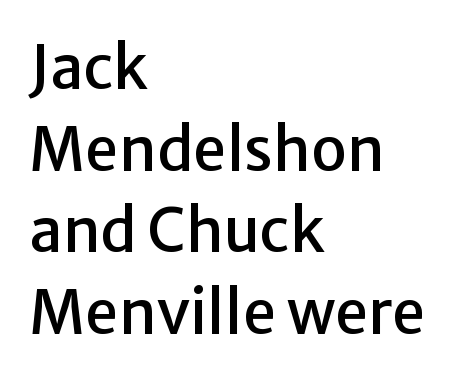
{"serif": "no", "italic": "no", "width": "normal", "stroke_contrast": "low", "x_height": "medium", "monospaced": "no", "underline": "no", "align": "left", "line_spacing": "normal", "line_spacing_ratio": 1.36, "letter_spacing": "normal", "letter_spacing_em": 0.0, "glyph_px": 60}
